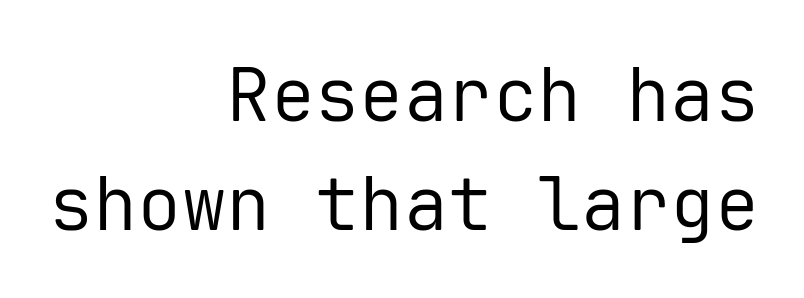
No letter is thick-stroked: the sample isn't bold. This sample uses an upright cut, with every glyph sitting square on the baseline. What's the leading like? Ordinary, nothing unusual. Letterform terminals end flat and unadorned throughout the passage. The passage shown is typed in a monospace face where columns stay perfectly aligned. Line endings align vertically; line beginnings do not.
